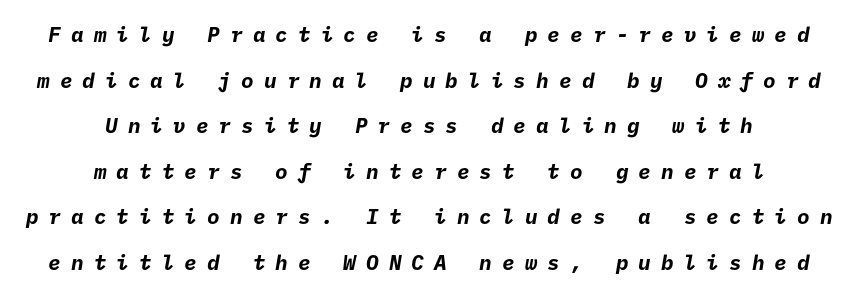
Q: Is the text bold? A: Yes.
Q: Is the text underlined? A: No.
Q: How is the paragraph aligned? A: Centered.
Q: Is the spacing between letters normal or unusually wide? A: Unusually wide.
Q: Is the spacing between lines tight, normal or loose? A: Loose.
